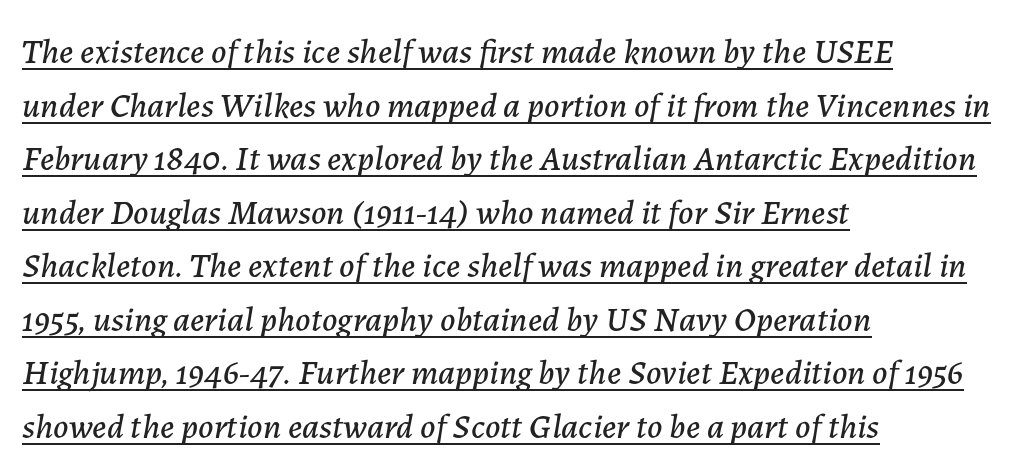
Each new line begins a customary step beneath the previous one. The typesetter chose a ragged-right arrangement here. Decoration check: the copy is underlined. The font's italic variant was chosen for this text.
